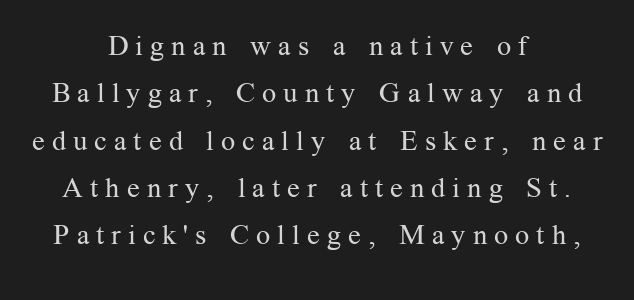
The image shows 28 px regular-weight serif type, upright; set centered, normal line spacing (1.69x), unusually wide letter spacing (+0.25 em), not underlined; medium stroke contrast and a medium x-height.
